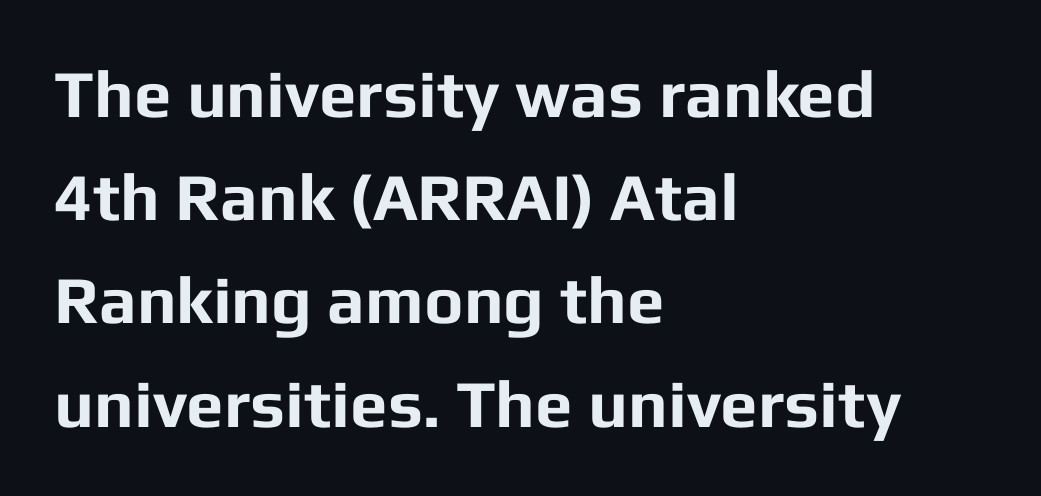
{"serif": "no", "italic": "no", "bold": "yes", "weight": "bold", "width": "normal", "stroke_contrast": "low", "x_height": "medium", "monospaced": "no", "underline": "no", "align": "left", "line_spacing": "normal", "line_spacing_ratio": 1.54, "letter_spacing": "normal", "letter_spacing_em": 0.0, "glyph_px": 67}
